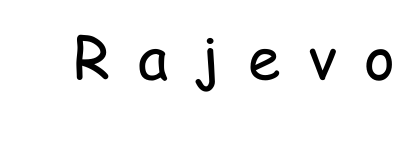
Unlike a traditional serif, this face leaves its strokes unadorned. No letter is thick-stroked: the sample isn't bold. Quick note: not italic, upright. No word sits above an underline. The face used here is proportionally spaced, like ordinary book or web type. The tracking jumps out immediately: characters are airy and widely separated.
